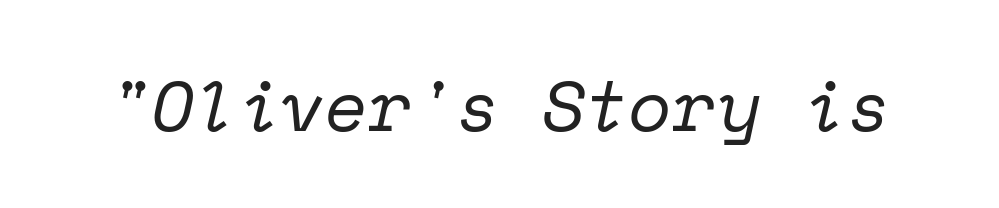
Would a proofreader flag this as italicized? Yes. Ink coverage per letter is moderate at most. The area under the type is left untouched. The passage shown is typed in a monospace face where columns stay perfectly aligned. Is the letter spacing exaggerated? No — it looks like the ordinary default. Does the type have serifs? Yes, each stem ends in a small foot.
